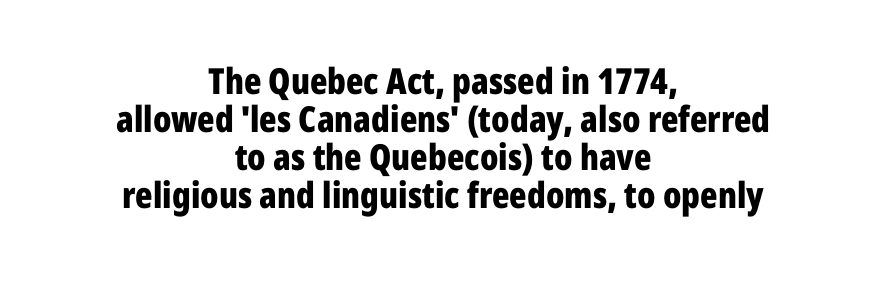
Do the letters lean? They stand straight. The baseline area is clear. Think of a printed novel: that variable character pitch is what you see here. Thick stems and heavy bowls — unmistakably bold. A typesetter would call this zero additional tracking. Interline gaps are noticeably narrow in this sample.
